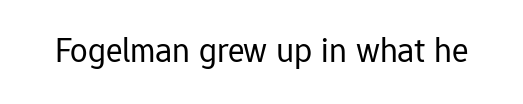
{"serif": "no", "italic": "no", "bold": "no", "weight": "regular", "width": "normal", "stroke_contrast": "low", "x_height": "medium", "monospaced": "no", "underline": "no", "letter_spacing": "normal", "letter_spacing_em": 0.0, "glyph_px": 35}
